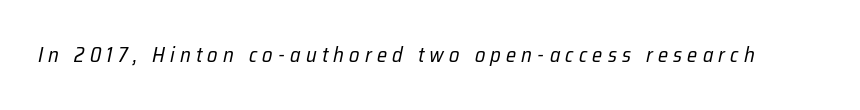
Q: Is the text bold? A: No.
Q: Is the text italic (slanted)? A: Yes, it leans right by about 12 degrees.
Q: Is the text underlined? A: No.
Q: Is the spacing between letters normal or unusually wide? A: Unusually wide.
